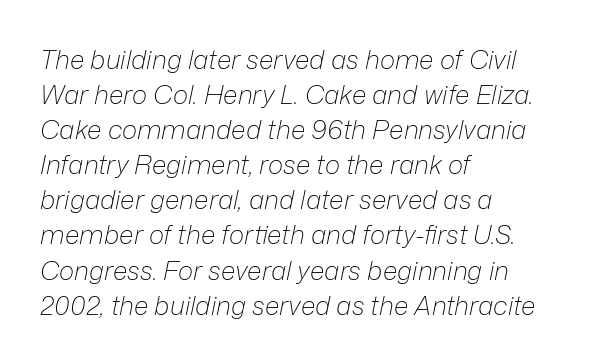
Q: Is the text bold? A: No.
Q: Is the text italic (slanted)? A: Yes, it leans right by about 12 degrees.
Q: Is the text underlined? A: No.
Q: How is the paragraph aligned? A: Left-aligned.
Q: Is the spacing between letters normal or unusually wide? A: Normal.
Q: Is the spacing between lines tight, normal or loose? A: Normal.
